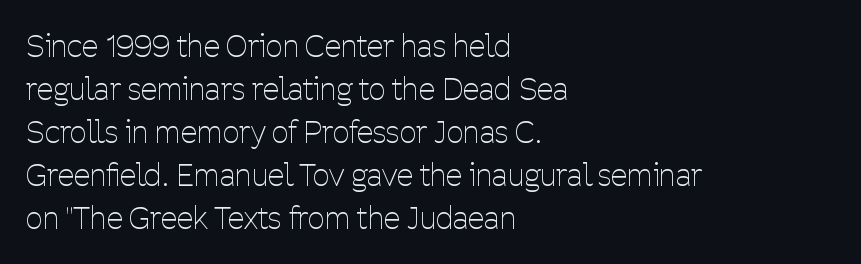
{"serif": "no", "italic": "no", "bold": "no", "weight": "thin", "width": "condensed", "stroke_contrast": "low", "x_height": "medium", "monospaced": "no", "underline": "no", "align": "left", "line_spacing": "normal", "line_spacing_ratio": 1.43, "letter_spacing": "normal", "letter_spacing_em": 0.0, "glyph_px": 30}
